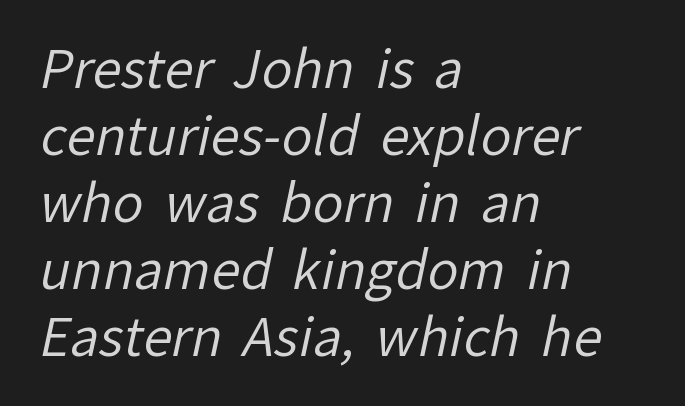
Q: Is the text bold? A: No.
Q: Is the typeface a serif or a sans-serif typeface? A: Sans-serif.
Q: Is the text underlined? A: No.
Q: How is the paragraph aligned? A: Left-aligned.
Q: Is the spacing between letters normal or unusually wide? A: Normal.
Q: Is the spacing between lines tight, normal or loose? A: Normal.
Q: Width (condensed, normal, or wide)? A: Normal.
Q: Stroke contrast? A: Low.
Q: x-height? A: Medium.
Q: Monospaced? A: No.
